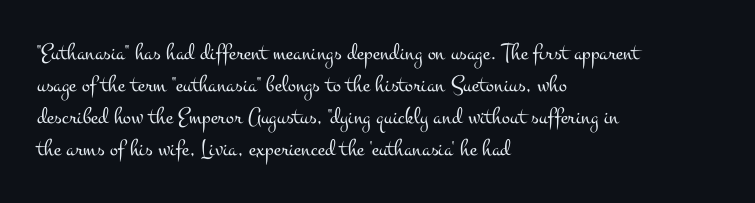
{"bold": "no", "underline": "no", "align": "left", "line_spacing": "normal", "line_spacing_ratio": 1.34, "letter_spacing": "normal", "letter_spacing_em": 0.0, "glyph_px": 24}
